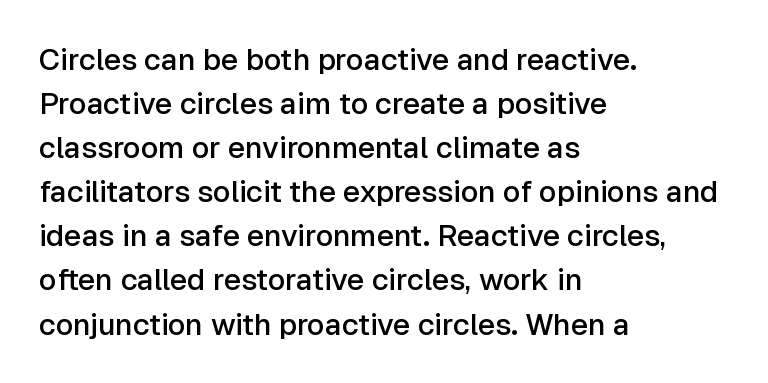
{"serif": "no", "italic": "no", "bold": "semi", "weight": "semibold", "width": "normal", "stroke_contrast": "low", "x_height": "medium", "monospaced": "no", "underline": "no", "align": "left", "line_spacing": "normal", "line_spacing_ratio": 1.47, "letter_spacing": "normal", "letter_spacing_em": 0.0, "glyph_px": 30}
